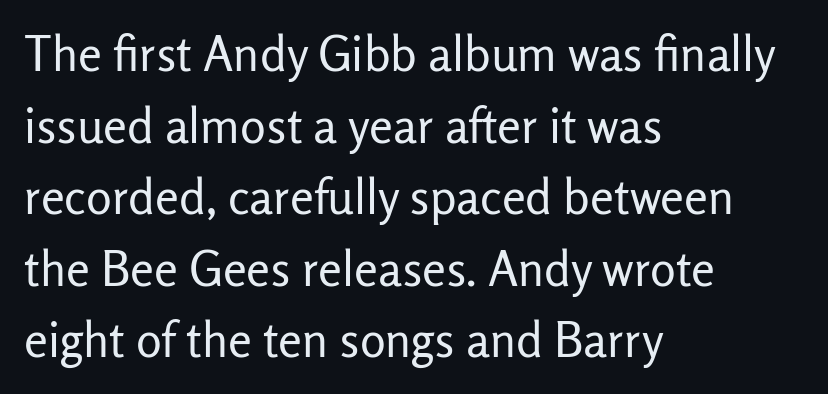
Q: Is the text bold? A: No.
Q: Is the text italic (slanted)? A: No, it is upright.
Q: Is the typeface a serif or a sans-serif typeface? A: Sans-serif.
Q: Is the text underlined? A: No.
Q: How is the paragraph aligned? A: Left-aligned.
Q: Is the spacing between letters normal or unusually wide? A: Normal.
Q: Is the spacing between lines tight, normal or loose? A: Normal.
Q: Width (condensed, normal, or wide)? A: Normal.
Q: Stroke contrast? A: Low.
Q: x-height? A: Medium.
Q: Monospaced? A: No.
